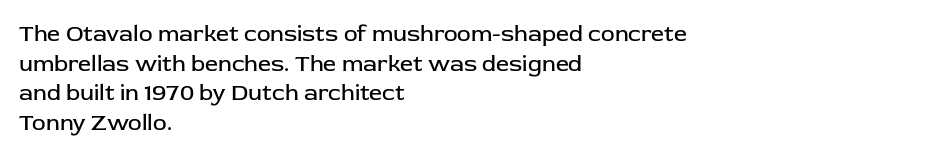
The lines sit at an ordinary, default distance from one another. The rag falls on the right side of this text block. The characters are drawn with everyday or finer stroke widths. Descender tails drop into unmarked territory.
